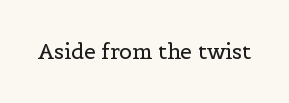
{"italic": "no", "bold": "no", "underline": "no", "letter_spacing": "normal", "letter_spacing_em": 0.0, "glyph_px": 21}
